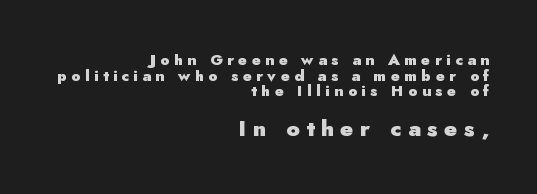
The image shows 22 px bold type, upright; set right-aligned, tight line spacing (1.04x), unusually wide letter spacing (+0.3 em), not underlined; the second (bottom) block is 1.47x larger.
